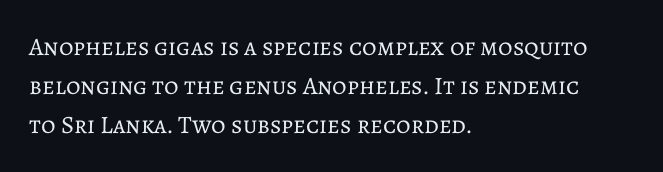
The image shows 25 px text type, upright; set left-aligned, normal line spacing (1.57x), normal letter spacing, not underlined.
